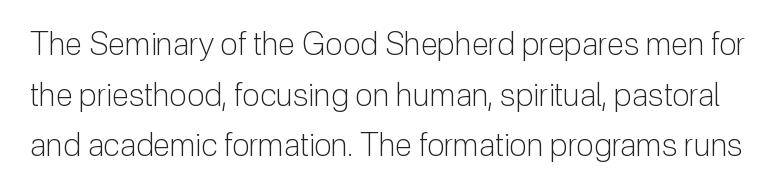
The foot of each line stays bare and open. Is this a heavy cut? Hardly; it is regular or lighter. Proportional: the letters do not fall into vertical columns. Leading: standard. The typography opts for an upright posture over an oblique one. No extra tracking has been applied to these lines.
